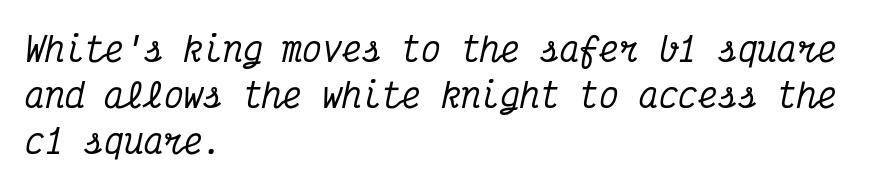
The image shows 33 px condensed serif type, italic (leaning right), monospaced; set left-aligned, normal line spacing (1.39x), normal letter spacing, not underlined; medium stroke contrast and a medium x-height.
